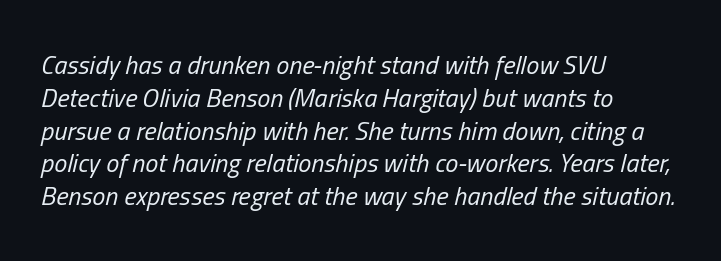
This sample uses an oblique cut, with every glyph tilted off the vertical. Clear beneath every line of the passage. The designer left line spacing at the default. You could call the tracking neutral — neither tight nor loose.
